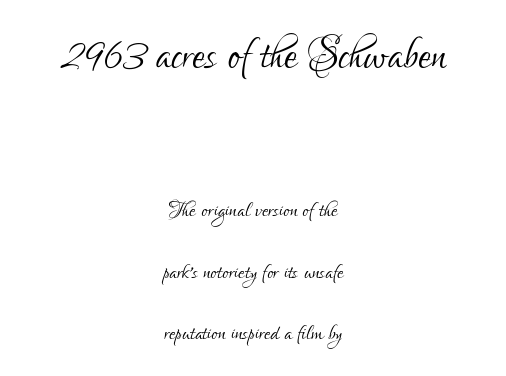
{"serif": "no", "bold": "no", "weight": "light", "width": "condensed", "stroke_contrast": "low", "x_height": "small", "monospaced": "no", "underline": "no", "align": "center", "line_spacing": "loose", "line_spacing_ratio": 2.13, "letter_spacing": "normal", "letter_spacing_em": 0.0, "larger_block": "first", "size_ratio": 2.0, "glyph_px": 58}
